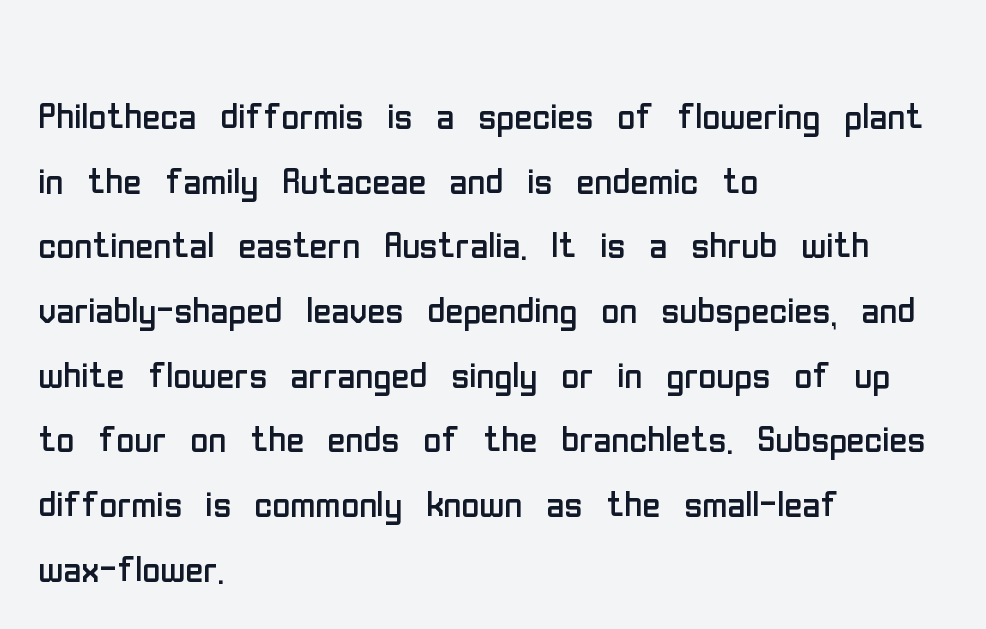
The image shows 49 px regular-weight, condensed sans-serif type, upright; set left-aligned, normal line spacing (1.32x), normal letter spacing, not underlined; low stroke contrast and a medium x-height.
